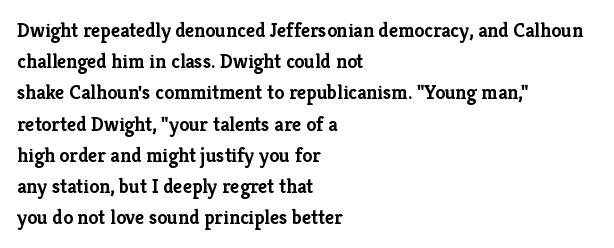
The image shows 20 px bold type, upright; set left-aligned, normal line spacing (1.56x), normal letter spacing, not underlined.
